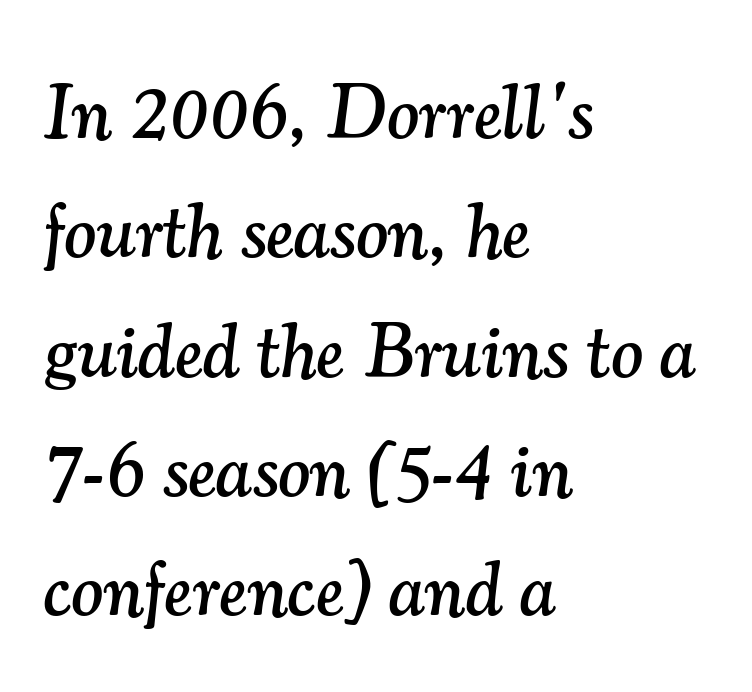
{"serif": "yes", "italic": "yes", "lean": "right", "slant_degrees": 7, "width": "normal", "stroke_contrast": "medium", "x_height": "small", "monospaced": "no", "underline": "no", "align": "left", "line_spacing": "normal", "line_spacing_ratio": 1.57, "letter_spacing": "normal", "letter_spacing_em": 0.0, "glyph_px": 76}
